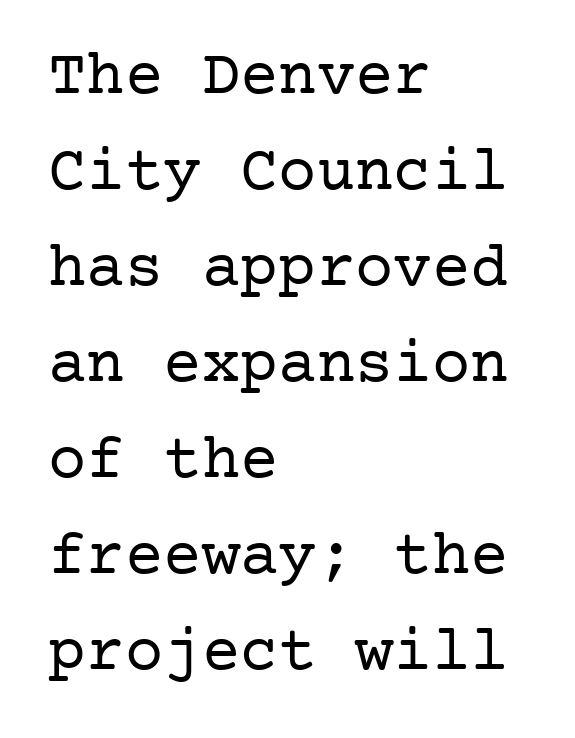
Q: Is the text bold? A: No.
Q: Is the text italic (slanted)? A: No, it is upright.
Q: Is the typeface a serif or a sans-serif typeface? A: Serif.
Q: Is the text underlined? A: No.
Q: How is the paragraph aligned? A: Left-aligned.
Q: Is the spacing between letters normal or unusually wide? A: Normal.
Q: Is the spacing between lines tight, normal or loose? A: Normal.
Q: Width (condensed, normal, or wide)? A: Normal.
Q: Stroke contrast? A: Low.
Q: x-height? A: Medium.
